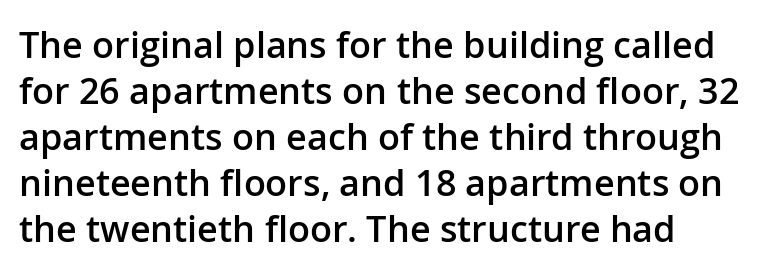
The image shows 36 px semibold sans-serif type, upright; set normal line spacing (1.28x), normal letter spacing, not underlined; low stroke contrast and a medium x-height.
